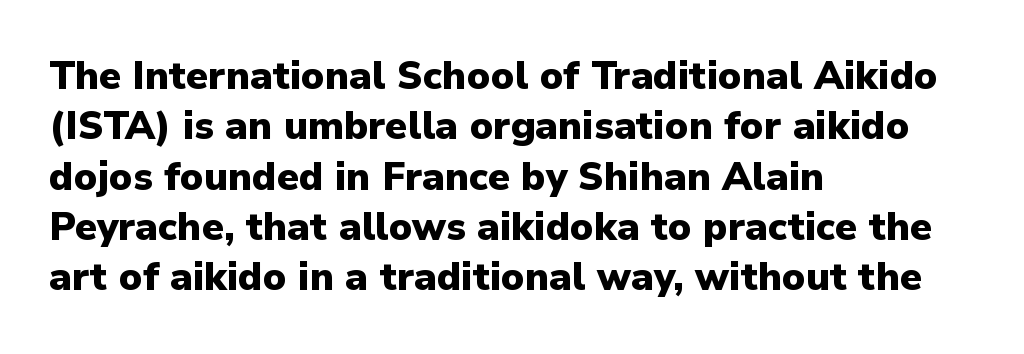
Q: Is the text bold? A: Yes.
Q: Is the text italic (slanted)? A: No, it is upright.
Q: Is the typeface a serif or a sans-serif typeface? A: Sans-serif.
Q: Is the text underlined? A: No.
Q: How is the paragraph aligned? A: Left-aligned.
Q: Is the spacing between letters normal or unusually wide? A: Normal.
Q: Is the spacing between lines tight, normal or loose? A: Normal.
Q: Width (condensed, normal, or wide)? A: Normal.
Q: Stroke contrast? A: Low.
Q: x-height? A: Medium.
Q: Monospaced? A: No.
